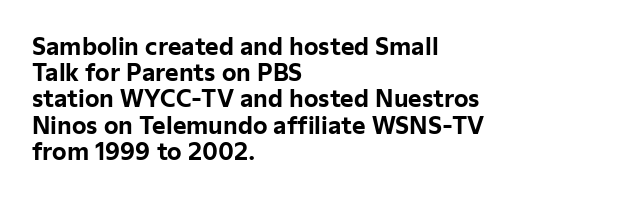
{"italic": "no", "bold": "yes", "underline": "no", "align": "left", "line_spacing": "tight", "line_spacing_ratio": 1.14, "letter_spacing": "normal", "letter_spacing_em": 0.0, "glyph_px": 23}
